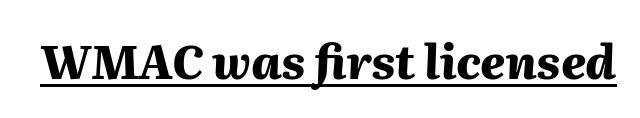
{"italic": "yes", "lean": "right", "slant_degrees": 2, "bold": "yes", "weight": "heavy", "width": "normal", "stroke_contrast": "medium", "x_height": "medium", "monospaced": "no", "underline": "yes", "letter_spacing": "normal", "letter_spacing_em": 0.0, "glyph_px": 46}
